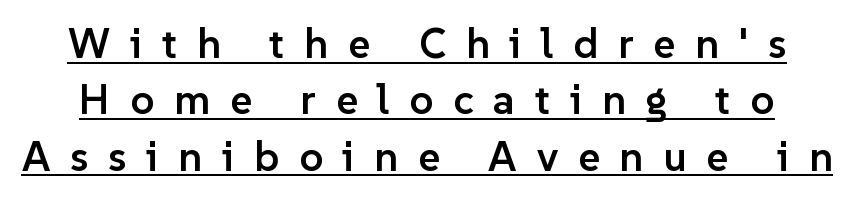
{"serif": "no", "italic": "no", "bold": "semi", "weight": "semibold", "width": "normal", "stroke_contrast": "low", "x_height": "medium", "monospaced": "no", "underline": "yes", "line_spacing": "normal", "line_spacing_ratio": 1.34, "letter_spacing": "wide", "letter_spacing_em": 0.47, "glyph_px": 42}
